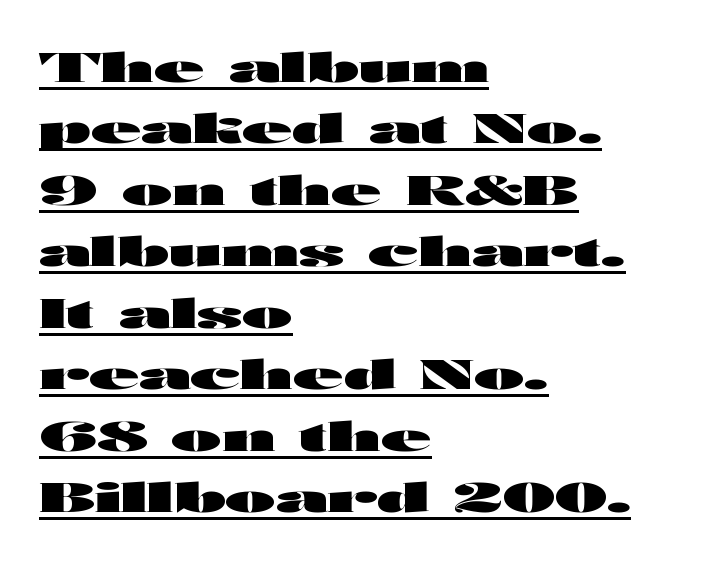
The image shows 41 px heavy, wide sans-serif type, upright; set left-aligned, normal line spacing (1.5x), normal letter spacing, underlined; high stroke contrast and a medium x-height.
